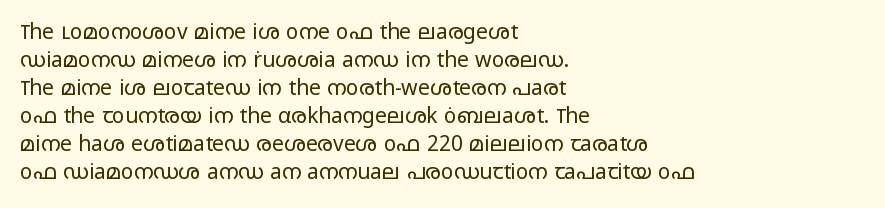
The image shows 21 px text type, upright; set left-aligned, normal line spacing (1.33x), normal letter spacing, not underlined.
